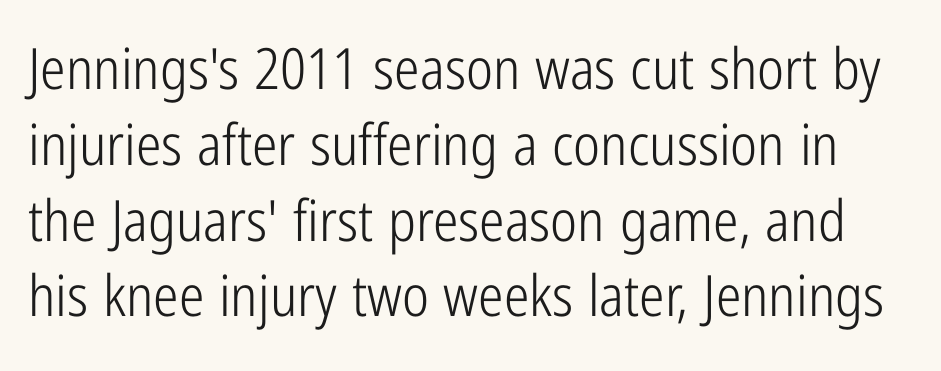
The image shows 57 px light, condensed sans-serif type, upright; set normal line spacing (1.33x), normal letter spacing, not underlined; low stroke contrast and a medium x-height.
